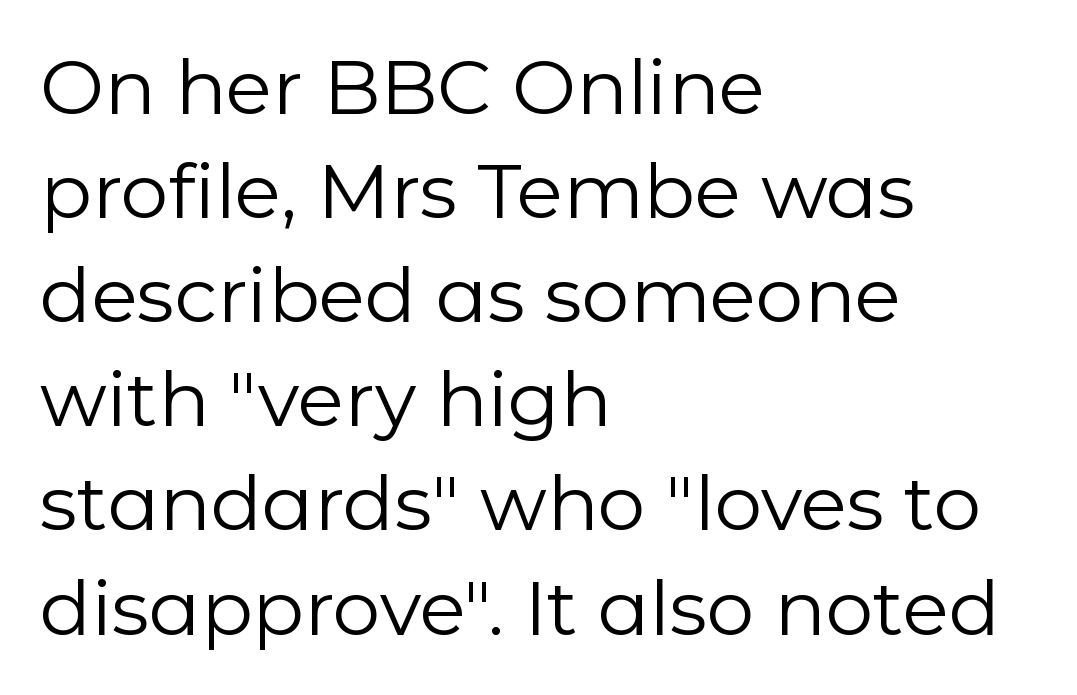
Q: Is the text bold? A: No.
Q: Is the text italic (slanted)? A: No, it is upright.
Q: Is the typeface a serif or a sans-serif typeface? A: Sans-serif.
Q: Is the text underlined? A: No.
Q: How is the paragraph aligned? A: Left-aligned.
Q: Is the spacing between letters normal or unusually wide? A: Normal.
Q: Is the spacing between lines tight, normal or loose? A: Normal.
Q: Width (condensed, normal, or wide)? A: Normal.
Q: Stroke contrast? A: Low.
Q: x-height? A: Medium.
Q: Monospaced? A: No.
